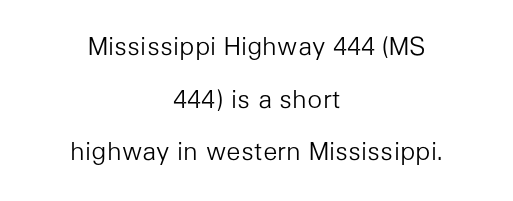
{"italic": "no", "bold": "no", "underline": "no", "align": "center", "line_spacing": "loose", "line_spacing_ratio": 2.11, "letter_spacing": "normal", "letter_spacing_em": 0.0, "glyph_px": 25}
